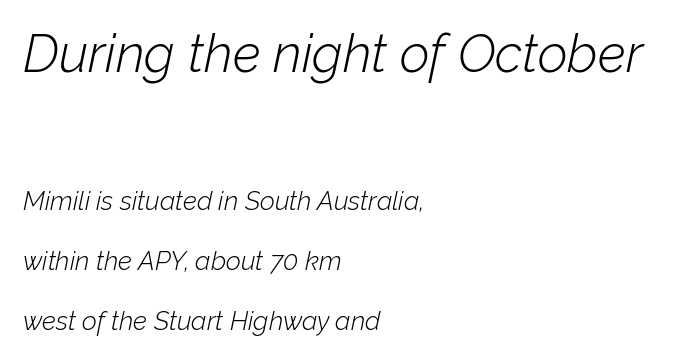
Clear beneath every line of the passage. The passage shown is typed in a proportional face where columns would drift. Observe the lean: these are italic letterforms. Nobody touched the tracking dial on this one. The first block has been scaled up relative to the second. Counters stay open thanks to moderate or lighter strokes.
